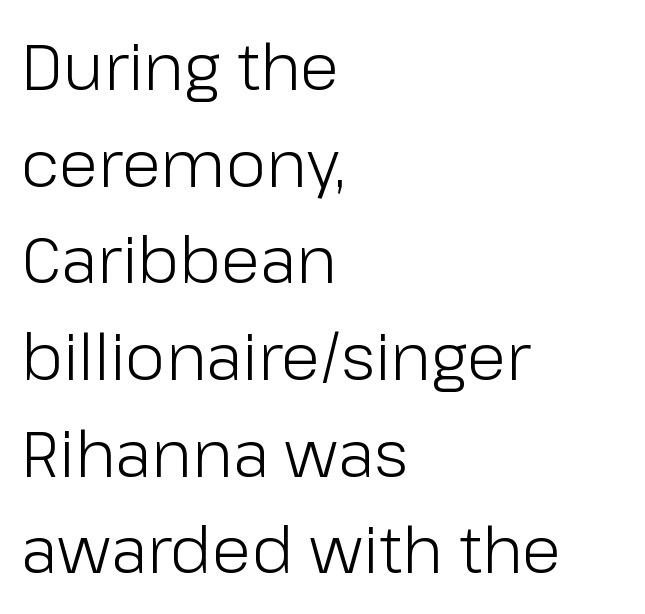
The image shows 64 px light sans-serif type, upright; set left-aligned, normal line spacing (1.51x), normal letter spacing, not underlined; low stroke contrast and a medium x-height.
